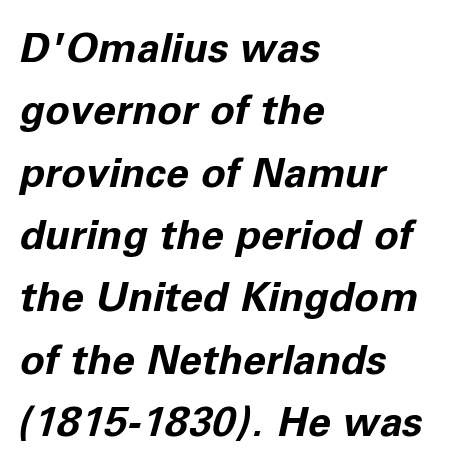
{"italic": "yes", "lean": "right", "slant_degrees": 11, "bold": "yes", "weight": "bold", "width": "normal", "stroke_contrast": "low", "x_height": "medium", "monospaced": "no", "underline": "no", "align": "left", "line_spacing": "normal", "line_spacing_ratio": 1.52, "letter_spacing": "normal", "letter_spacing_em": 0.0, "glyph_px": 41}
